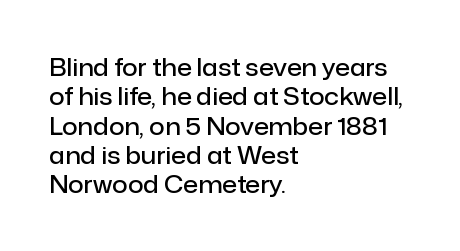
This rendering leaves character spacing at its baseline value. The gap between lines stays unmarked. Characters remain perfectly vertical along every line. The compositor pushed each line to the left boundary.
